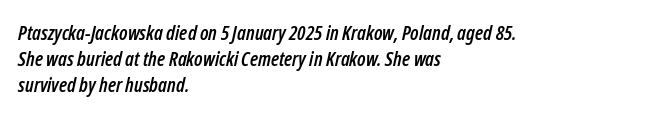
Q: Is the text italic (slanted)? A: Yes, it leans right by about 12 degrees.
Q: Is the text underlined? A: No.
Q: How is the paragraph aligned? A: Left-aligned.
Q: Is the spacing between letters normal or unusually wide? A: Normal.
Q: Is the spacing between lines tight, normal or loose? A: Normal.
